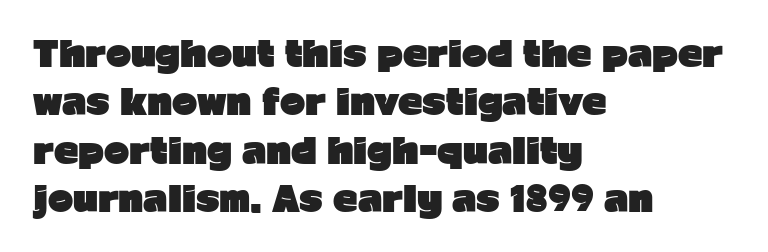
{"serif": "no", "italic": "no", "bold": "yes", "weight": "heavy", "width": "normal", "stroke_contrast": "low", "x_height": "medium", "monospaced": "no", "underline": "no", "align": "left", "line_spacing": "normal", "line_spacing_ratio": 1.42, "letter_spacing": "normal", "letter_spacing_em": 0.0, "glyph_px": 34}
